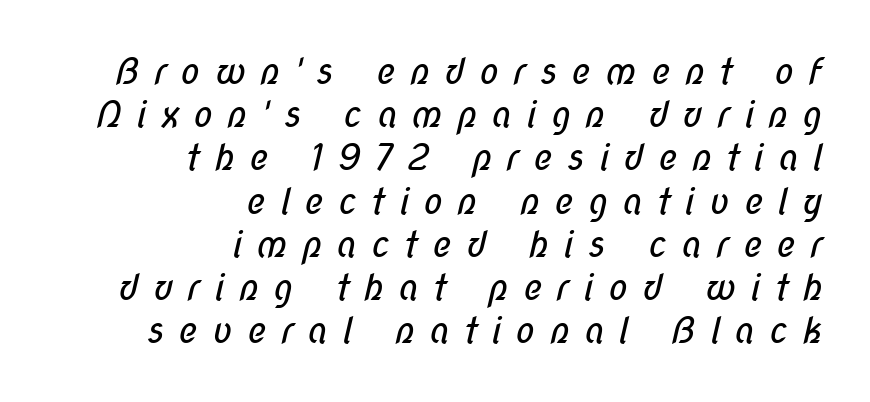
The image shows 36 px regular-weight, condensed sans-serif type; set right-aligned, line spacing 1.2x, unusually wide letter spacing (+0.39 em), not underlined; low stroke contrast and a medium x-height.
